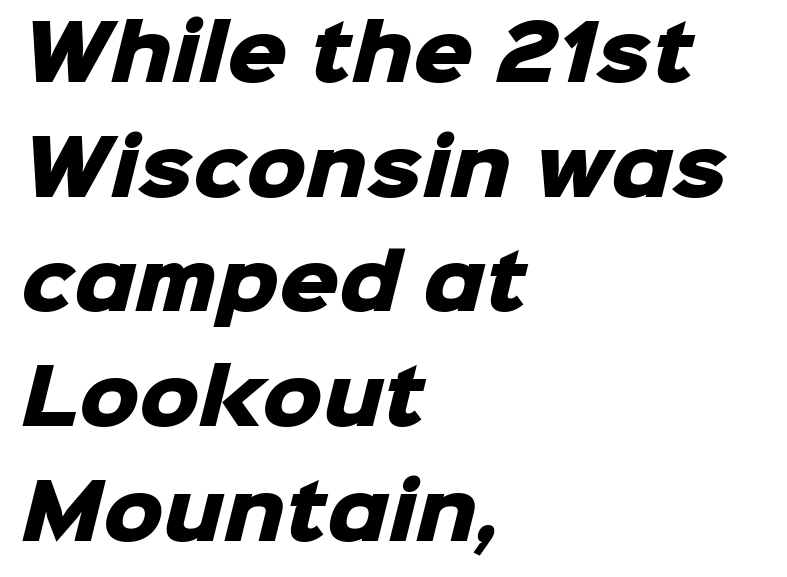
The face used here is rendered with its standard letterfit. Whoever set this chose a conventional vertical rhythm. These lines are rendered in a variable-pitch font. Does the copy run flush right? No — it runs flush left.
